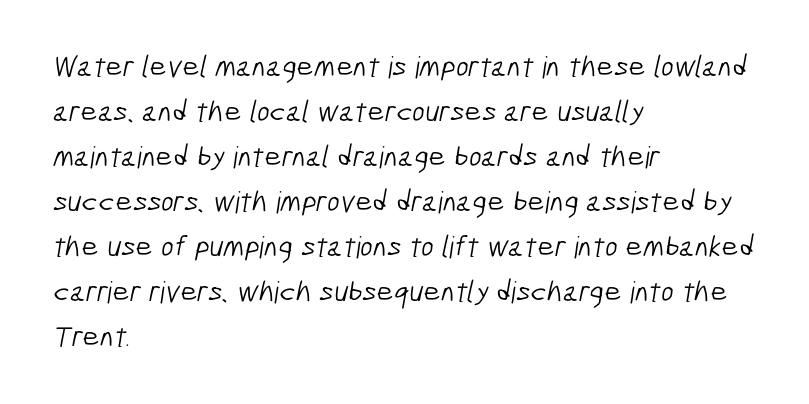
Leading matches the norm, producing a regular column. Tracking value appears to be zero — textbook default spacing. If you drew a ruler down the left edge, every line would touch it. The passage shown is not underscored anywhere.
